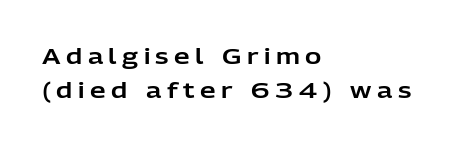
Compared with typical body copy, the letter spacing here is much looser. A classic flush-left, rag-right setting is used for this passage. The line-height multiplier appears to be the usual default. Does the lettering tilt? It doesn't — this is upright.
